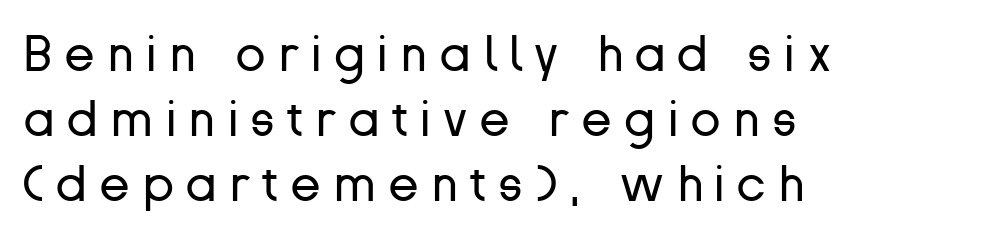
Q: Is the text bold? A: No.
Q: Is the text italic (slanted)? A: No, it is upright.
Q: Is the typeface a serif or a sans-serif typeface? A: Sans-serif.
Q: Is the text underlined? A: No.
Q: How is the paragraph aligned? A: Left-aligned.
Q: Is the spacing between letters normal or unusually wide? A: Unusually wide.
Q: Is the spacing between lines tight, normal or loose? A: Normal.
Q: Width (condensed, normal, or wide)? A: Normal.
Q: Stroke contrast? A: Low.
Q: x-height? A: Medium.
Q: Monospaced? A: No.
